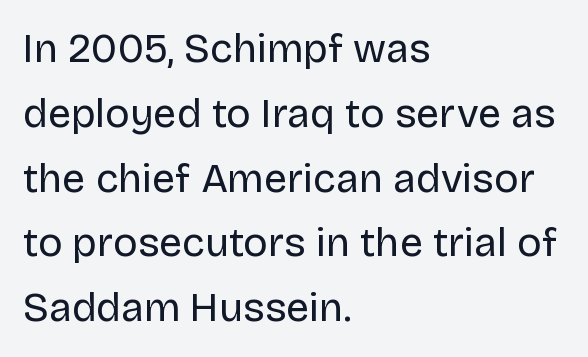
Q: Is the text bold? A: No.
Q: Is the text italic (slanted)? A: No, it is upright.
Q: Is the typeface a serif or a sans-serif typeface? A: Sans-serif.
Q: Is the text underlined? A: No.
Q: How is the paragraph aligned? A: Left-aligned.
Q: Is the spacing between letters normal or unusually wide? A: Normal.
Q: Is the spacing between lines tight, normal or loose? A: Normal.
Q: Width (condensed, normal, or wide)? A: Normal.
Q: Stroke contrast? A: Low.
Q: x-height? A: Large.
Q: Monospaced? A: No.
